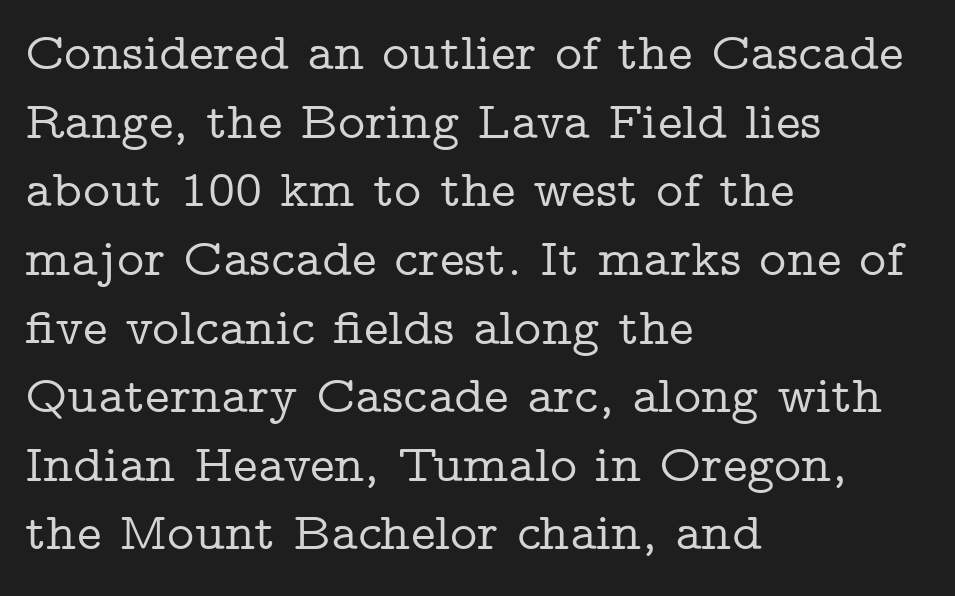
The image shows 52 px wide serif type, upright; set left-aligned, normal line spacing (1.32x), normal letter spacing, not underlined; low stroke contrast and a medium x-height.
